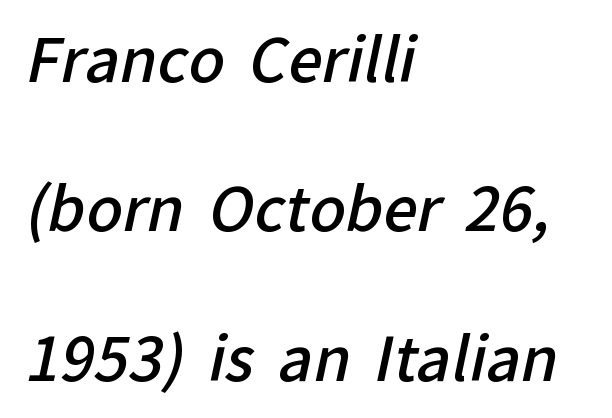
Q: Is the text bold? A: Semi-bold.
Q: Is the typeface a serif or a sans-serif typeface? A: Sans-serif.
Q: Is the text underlined? A: No.
Q: How is the paragraph aligned? A: Left-aligned.
Q: Is the spacing between letters normal or unusually wide? A: Normal.
Q: Is the spacing between lines tight, normal or loose? A: Loose.
Q: Width (condensed, normal, or wide)? A: Normal.
Q: Stroke contrast? A: Low.
Q: x-height? A: Medium.
Q: Monospaced? A: No.
